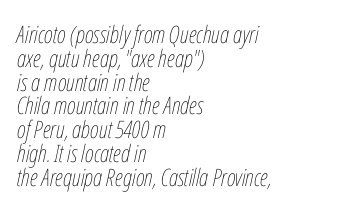
The image shows 24 px text type, italic (leaning right); set left-aligned, tight line spacing (0.99x), normal letter spacing, not underlined.
